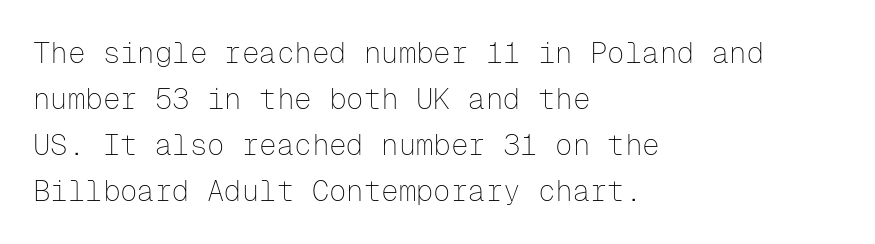
The image shows 29 px thin sans-serif type, upright, monospaced; set left-aligned, normal line spacing (1.59x), normal letter spacing, not underlined; low stroke contrast and a medium x-height.
